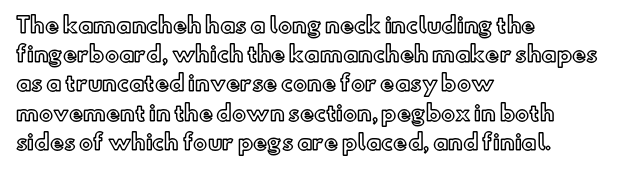
Each word holds together tightly as a unit, with standard inter-letter gaps. Left-aligned paragraph, ragged on the right. The vertical gap from one line to the next is medium. Nope, not italic — everything's standing straight. Check the space under the baseline: it is left empty.
